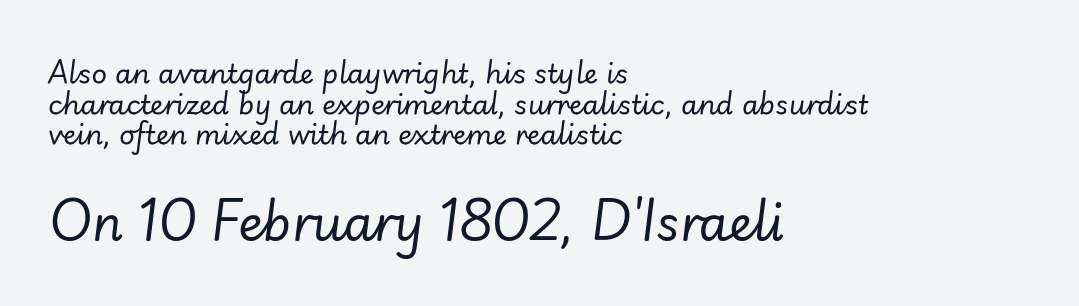
{"italic": "yes", "lean": "right", "slant_degrees": 7, "bold": "no", "weight": "regular", "width": "normal", "stroke_contrast": "low", "x_height": "small", "monospaced": "no", "underline": "no", "align": "left", "line_spacing": "tight", "line_spacing_ratio": 1.13, "letter_spacing": "normal", "letter_spacing_em": 0.0, "larger_block": "second", "size_ratio": 1.78, "glyph_px": 48}
